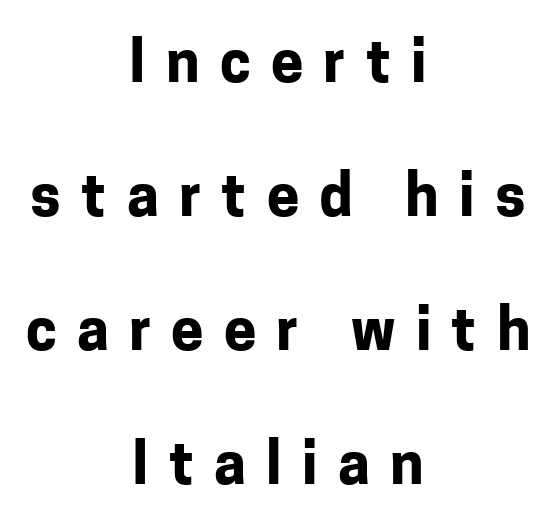
Heavy-handed strokes throughout: this text is bold. Horizontal bands of white between lines are thick stripes. Honestly, there is no underline to notice here at all. Tracking value appears strongly positive — letters spread wide. A typesetter would call this proportional, since set widths differ per character. Do the letters lean? They stand straight.
